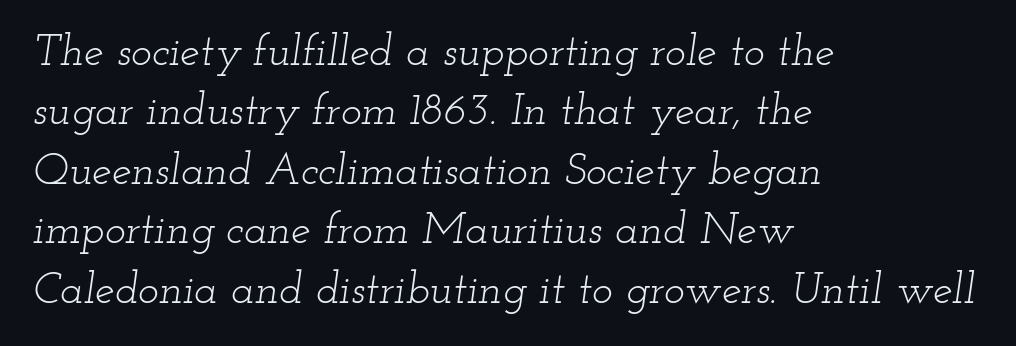
Bare-footed words on every line. Is this a heavy cut? Hardly; it is regular or lighter. The rendering applies a slant to the glyphs. What's the leading like? Ordinary, nothing unusual. The lines are quadded left. Nothing unusual about the tracking: characters are spaced as the font intends.
